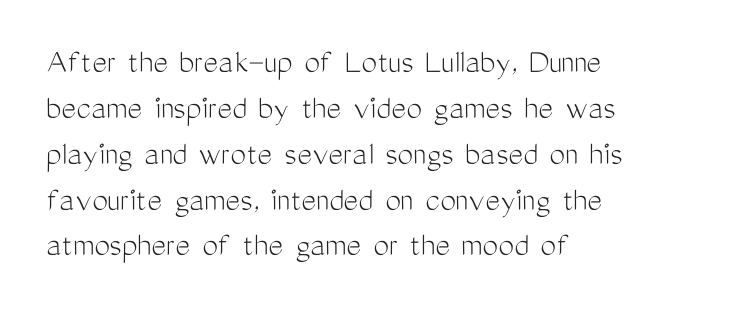
The weight tops out at a normal text grade. The type family on display is of the sans-serif kind. Anything drawn beneath the words? Only blank space. You could call the tracking neutral — neither tight nor loose. Reading down the column, the eye jumps a familiar distance to each next line.
